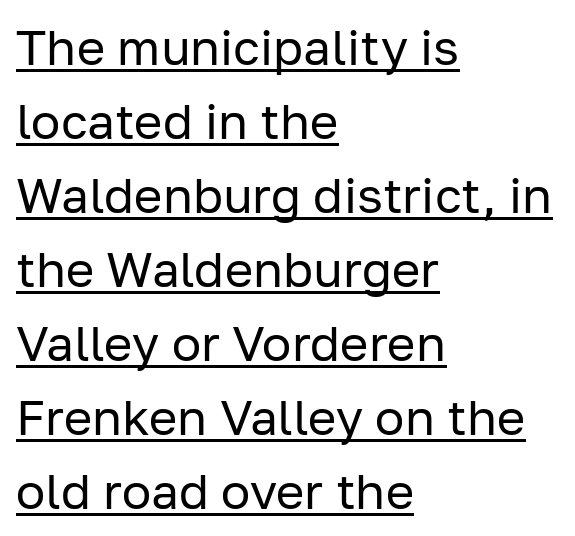
Q: Is the text bold? A: No.
Q: Is the text italic (slanted)? A: No, it is upright.
Q: Is the typeface a serif or a sans-serif typeface? A: Sans-serif.
Q: Is the text underlined? A: Yes.
Q: How is the paragraph aligned? A: Left-aligned.
Q: Is the spacing between letters normal or unusually wide? A: Normal.
Q: Is the spacing between lines tight, normal or loose? A: Normal.
Q: Width (condensed, normal, or wide)? A: Normal.
Q: Stroke contrast? A: Low.
Q: x-height? A: Medium.
Q: Monospaced? A: No.
